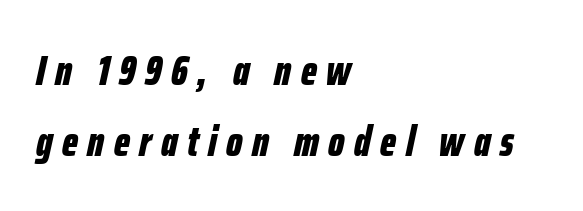
The passage shown stacks its lines at a standard gap. Does the lettering tilt? It does — this is italic. The foot of each line stays bare and open. The passage shown is typed in a proportional face where columns would drift. The lines are quadded left. The gaps between neighbouring characters are conspicuously large.
